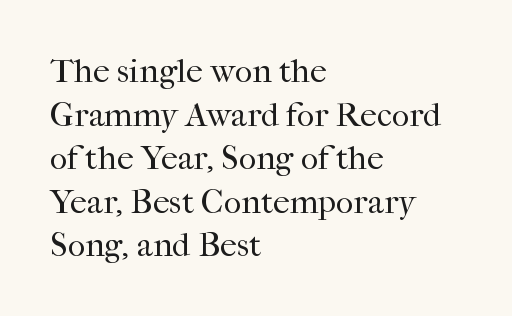
Nothing unusual about the tracking: characters are spaced as the font intends. The lettering stays uniformly vertical, giving the passage a roman look. Clear beneath every line of the passage. Stems here are at most as thick as an everyday book face.
